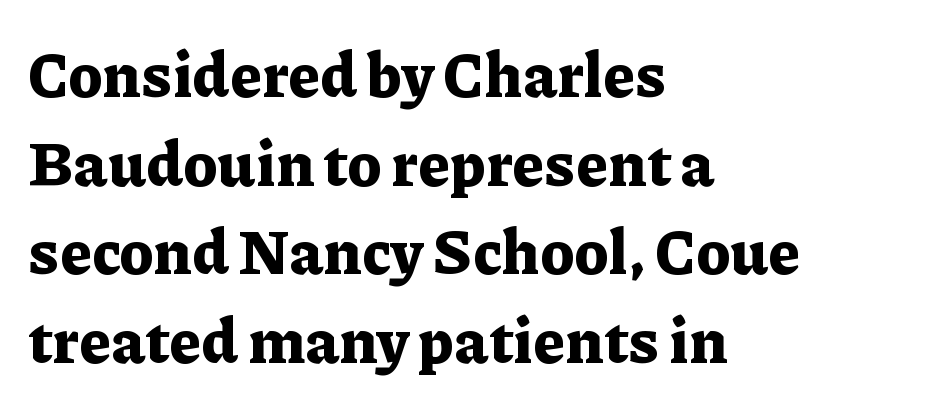
Q: Is the text bold? A: Yes.
Q: Is the text italic (slanted)? A: No, it is upright.
Q: Is the typeface a serif or a sans-serif typeface? A: Serif.
Q: Is the text underlined? A: No.
Q: How is the paragraph aligned? A: Left-aligned.
Q: Is the spacing between letters normal or unusually wide? A: Normal.
Q: Is the spacing between lines tight, normal or loose? A: Normal.
Q: Width (condensed, normal, or wide)? A: Normal.
Q: Stroke contrast? A: Low.
Q: x-height? A: Medium.
Q: Monospaced? A: No.
